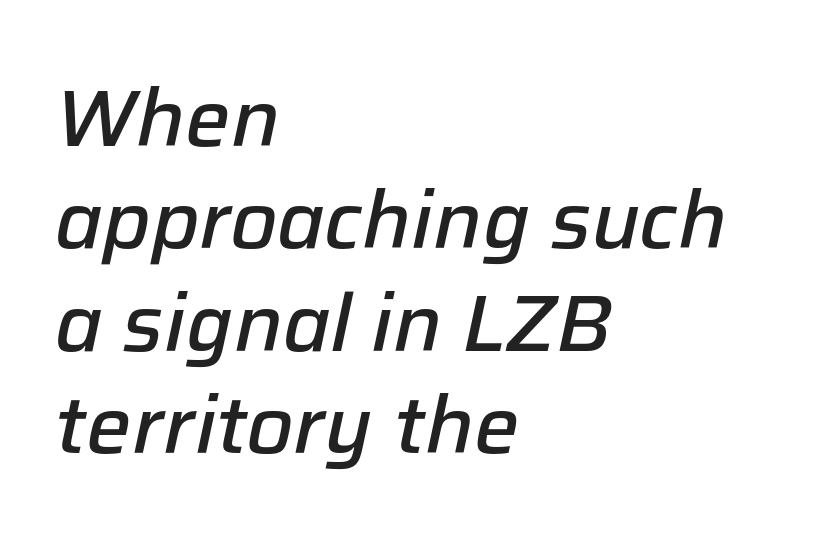
{"italic": "yes", "lean": "right", "slant_degrees": 12, "bold": "semi", "weight": "semibold", "width": "normal", "stroke_contrast": "low", "x_height": "medium", "monospaced": "no", "underline": "no", "align": "left", "line_spacing": "normal", "line_spacing_ratio": 1.28, "letter_spacing": "normal", "letter_spacing_em": 0.0, "glyph_px": 80}
